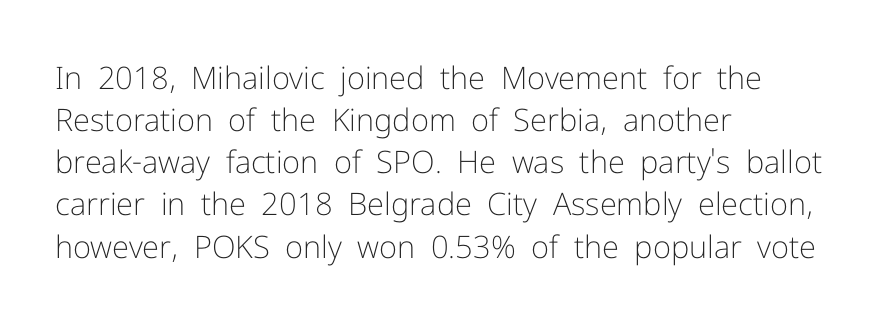
Q: Is the text bold? A: No.
Q: Is the text italic (slanted)? A: No, it is upright.
Q: Is the typeface a serif or a sans-serif typeface? A: Sans-serif.
Q: Is the text underlined? A: No.
Q: How is the paragraph aligned? A: Left-aligned.
Q: Is the spacing between letters normal or unusually wide? A: Normal.
Q: Is the spacing between lines tight, normal or loose? A: Normal.
Q: Width (condensed, normal, or wide)? A: Normal.
Q: Stroke contrast? A: Low.
Q: x-height? A: Medium.
Q: Monospaced? A: No.
